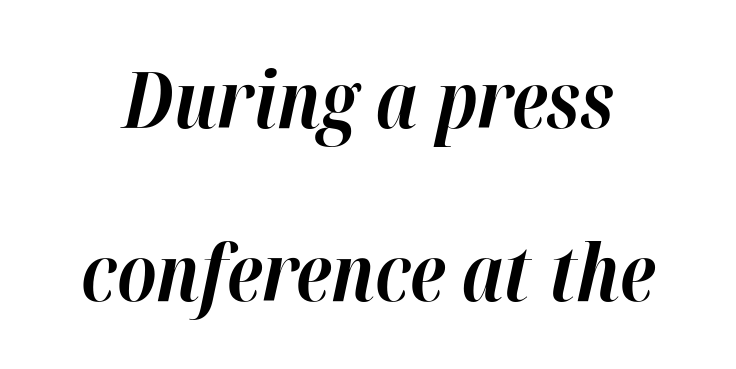
Q: Is the text bold? A: Yes.
Q: Is the text italic (slanted)? A: Yes, it leans right by about 12 degrees.
Q: Is the text underlined? A: No.
Q: Is the spacing between letters normal or unusually wide? A: Normal.
Q: Is the spacing between lines tight, normal or loose? A: Loose.
Q: Width (condensed, normal, or wide)? A: Normal.
Q: Stroke contrast? A: High.
Q: x-height? A: Medium.
Q: Monospaced? A: No.
